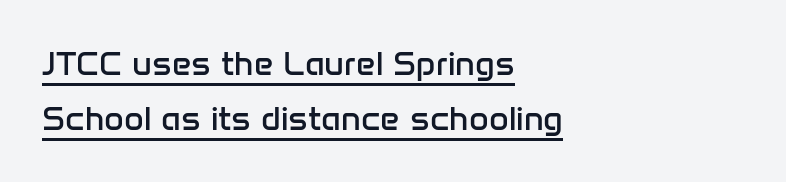
{"serif": "no", "italic": "no", "bold": "no", "weight": "regular", "width": "normal", "stroke_contrast": "low", "x_height": "medium", "monospaced": "no", "underline": "yes", "align": "left", "line_spacing": "normal", "line_spacing_ratio": 1.62, "letter_spacing": "normal", "letter_spacing_em": 0.0, "glyph_px": 34}
